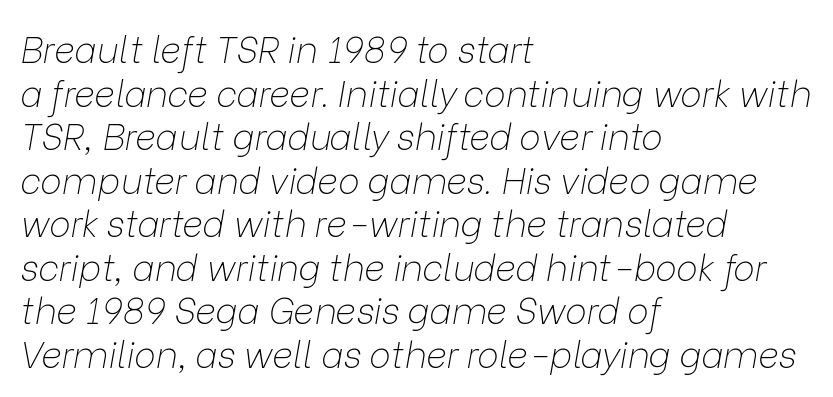
A classic flush-left, rag-right setting is used for this passage. A light-to-regular cut is what we see here. There's an unmistakable incline to the writing here. Is this a fixed-width face? No — the glyphs have proportional, varying widths. The space beneath each line is pristine and unruled.
